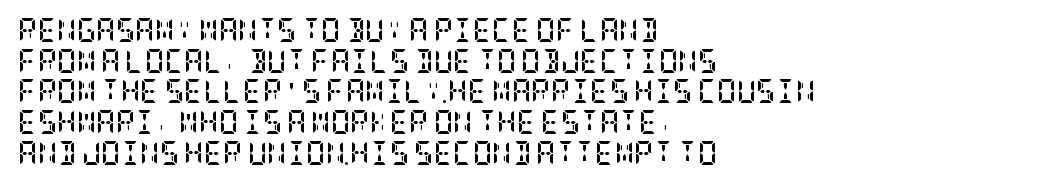
{"italic": "no", "bold": "yes", "underline": "no", "align": "left", "line_spacing": "normal", "line_spacing_ratio": 1.28, "letter_spacing": "normal", "letter_spacing_em": 0.0, "glyph_px": 24}
